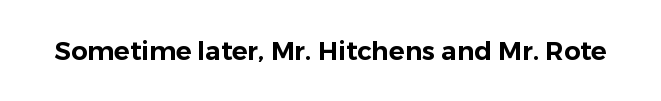
The image shows 26 px text type, upright; set normal letter spacing, not underlined.
